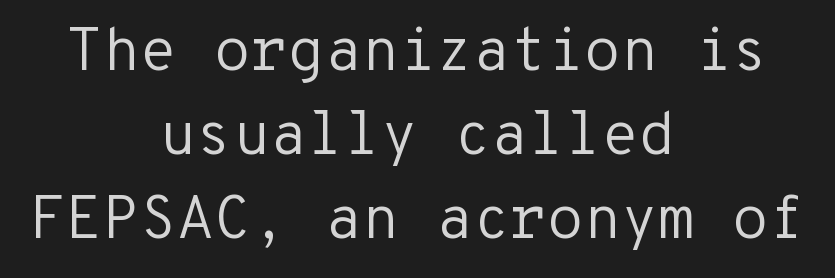
{"serif": "no", "italic": "no", "bold": "no", "weight": "regular", "width": "normal", "stroke_contrast": "low", "x_height": "medium", "monospaced": "yes", "underline": "no", "align": "center", "line_spacing": "normal", "line_spacing_ratio": 1.4, "letter_spacing": "normal", "letter_spacing_em": 0.0, "glyph_px": 60}
